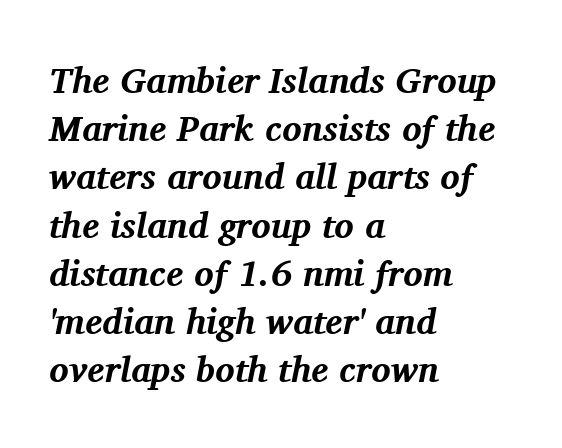
Look at the tracking — it's just the regular setting, nothing added. Rule under the text: the space is simply empty. The vertical gap from one line to the next is medium. The glyphs in this specimen are seriffed. The paragraph shown leans on its left margin. In terms of weight, the rendering is a true, heavy bold.
